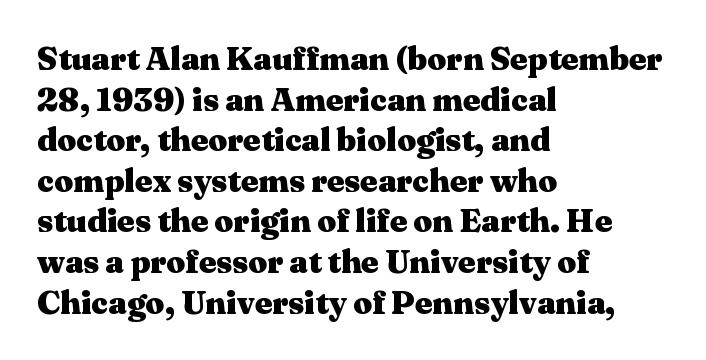
Q: Is the text bold? A: Yes.
Q: Is the text italic (slanted)? A: No, it is upright.
Q: Is the typeface a serif or a sans-serif typeface? A: Serif.
Q: Is the text underlined? A: No.
Q: How is the paragraph aligned? A: Left-aligned.
Q: Is the spacing between letters normal or unusually wide? A: Normal.
Q: Width (condensed, normal, or wide)? A: Wide.
Q: Stroke contrast? A: Medium.
Q: x-height? A: Medium.
Q: Monospaced? A: No.
